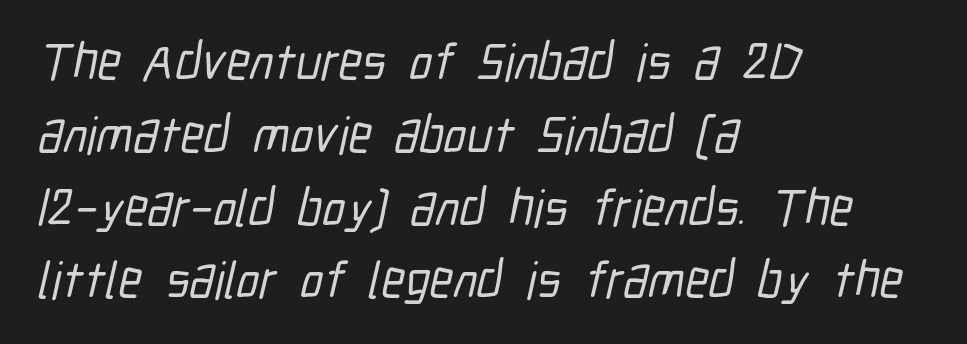
{"serif": "no", "width": "condensed", "stroke_contrast": "low", "x_height": "medium", "monospaced": "no", "underline": "no", "align": "left", "line_spacing": "normal", "line_spacing_ratio": 1.4, "letter_spacing": "normal", "letter_spacing_em": 0.0, "glyph_px": 52}
